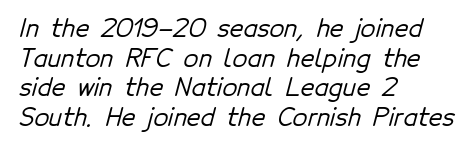
The image shows 24 px text type; set left-aligned, line spacing 1.23x, normal letter spacing, not underlined.
